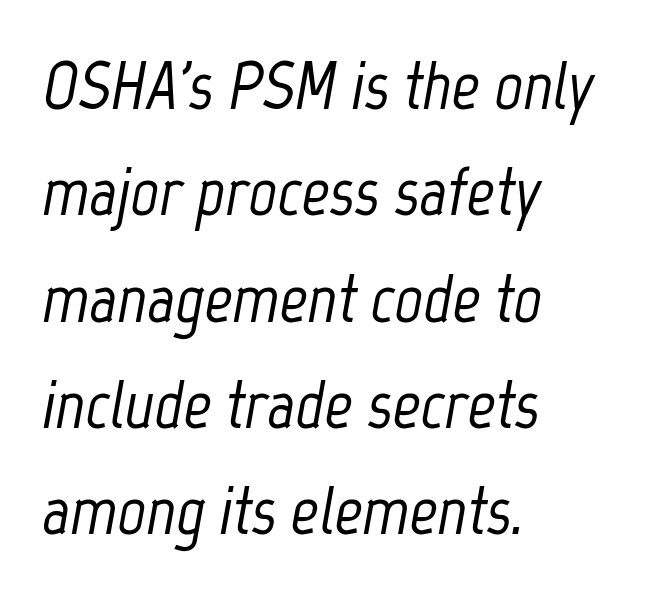
The image shows 69 px condensed type, italic (leaning right); set left-aligned, normal line spacing (1.54x), normal letter spacing, not underlined; low stroke contrast and a medium x-height.
